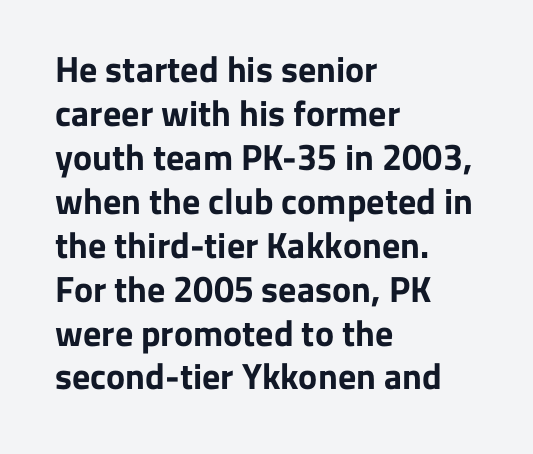
Every letter is thick-stroked: bold, no question. Visually the block forms a straight wall on the left and a jagged coastline on the right. Posture: vertical. The passage shown is typed in a proportional face where columns would drift. Look at the tracking — it's just the regular setting, nothing added.
